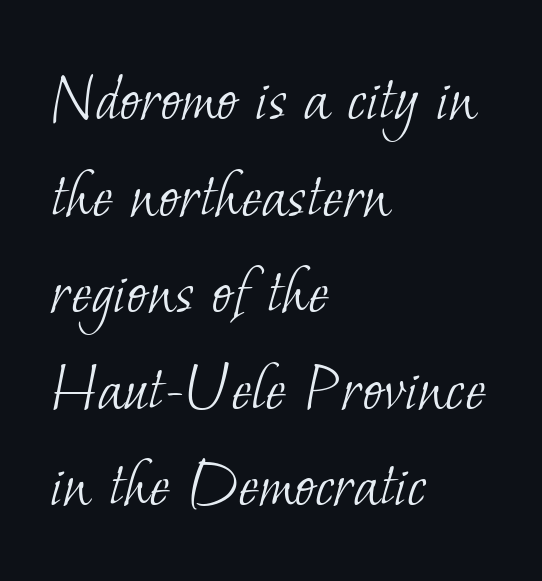
In CSS terms this would be text-align: left. Students, note that the glyphs here touch the page at normal intervals. Note the varied advance widths — an 'i' is clearly narrower than an 'm'. Yep, those are serifs on the letters. Weight: not bold — regular or lighter.
